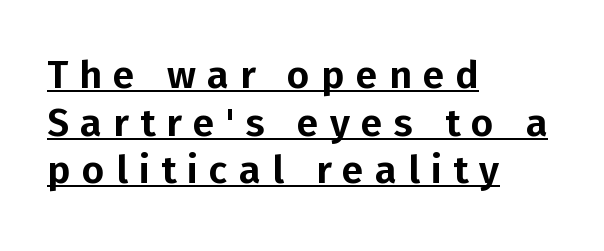
The line texture is sparse and dotted thanks to wide tracking. The typesetter chose a ragged-right arrangement here. In terms of posture, this sample is upright. Examine the stroke ends and you'll find no serifs.
